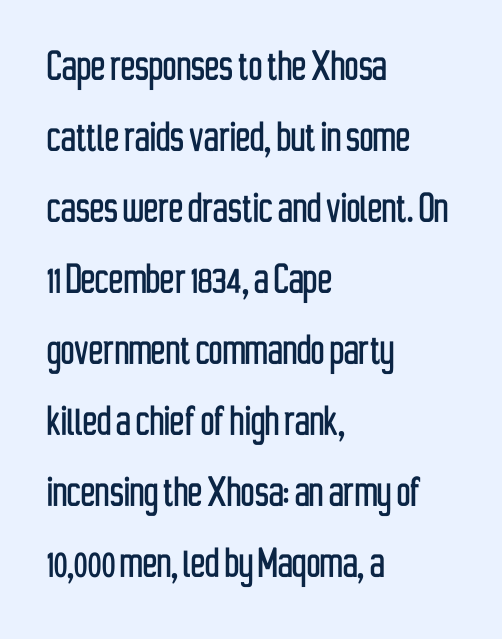
Q: Is the text italic (slanted)? A: No, it is upright.
Q: Is the typeface a serif or a sans-serif typeface? A: Sans-serif.
Q: Is the text underlined? A: No.
Q: How is the paragraph aligned? A: Left-aligned.
Q: Is the spacing between letters normal or unusually wide? A: Normal.
Q: Is the spacing between lines tight, normal or loose? A: Normal.
Q: Width (condensed, normal, or wide)? A: Condensed.
Q: Stroke contrast? A: Low.
Q: x-height? A: Medium.
Q: Monospaced? A: No.
